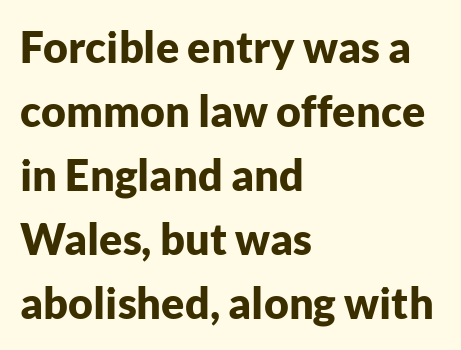
The image shows 43 px bold sans-serif type, upright; set left-aligned, normal line spacing (1.49x), normal letter spacing, not underlined; low stroke contrast and a medium x-height.
